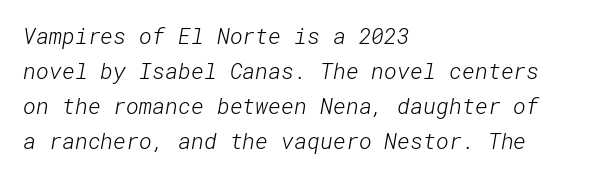
Q: Is the text bold? A: No.
Q: Is the text underlined? A: No.
Q: How is the paragraph aligned? A: Left-aligned.
Q: Is the spacing between letters normal or unusually wide? A: Normal.
Q: Is the spacing between lines tight, normal or loose? A: Normal.
